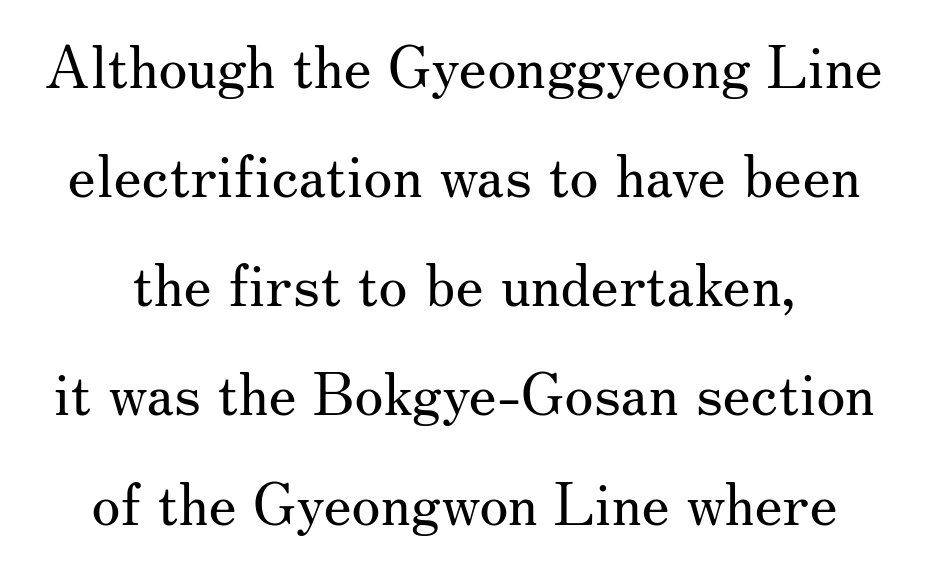
Q: Is the text bold? A: No.
Q: Is the text italic (slanted)? A: No, it is upright.
Q: Is the typeface a serif or a sans-serif typeface? A: Serif.
Q: Is the text underlined? A: No.
Q: How is the paragraph aligned? A: Centered.
Q: Is the spacing between letters normal or unusually wide? A: Normal.
Q: Width (condensed, normal, or wide)? A: Normal.
Q: Stroke contrast? A: Medium.
Q: x-height? A: Small.
Q: Monospaced? A: No.
